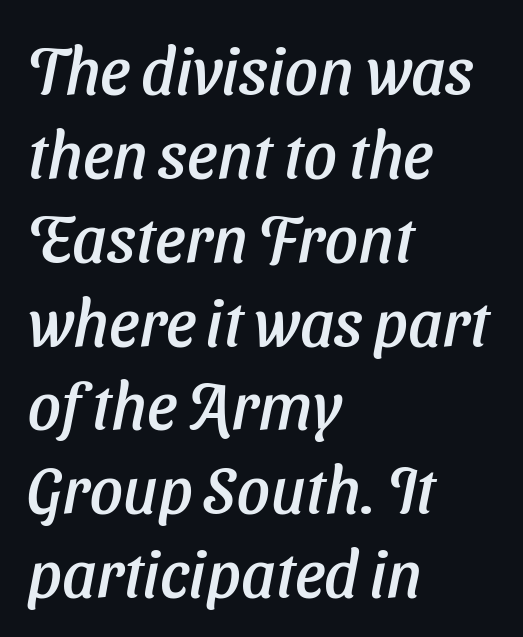
Q: Is the typeface a serif or a sans-serif typeface? A: Serif.
Q: Is the text underlined? A: No.
Q: How is the paragraph aligned? A: Left-aligned.
Q: Is the spacing between letters normal or unusually wide? A: Normal.
Q: Is the spacing between lines tight, normal or loose? A: Normal.
Q: Width (condensed, normal, or wide)? A: Normal.
Q: Stroke contrast? A: Low.
Q: x-height? A: Medium.
Q: Monospaced? A: No.
